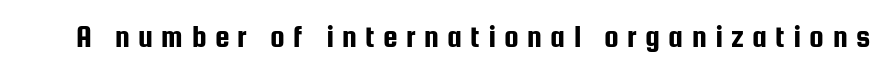
Q: Is the text italic (slanted)? A: No, it is upright.
Q: Is the typeface a serif or a sans-serif typeface? A: Sans-serif.
Q: Is the text underlined? A: No.
Q: Is the spacing between letters normal or unusually wide? A: Unusually wide.
Q: Width (condensed, normal, or wide)? A: Condensed.
Q: Stroke contrast? A: Low.
Q: x-height? A: Medium.
Q: Monospaced? A: No.
